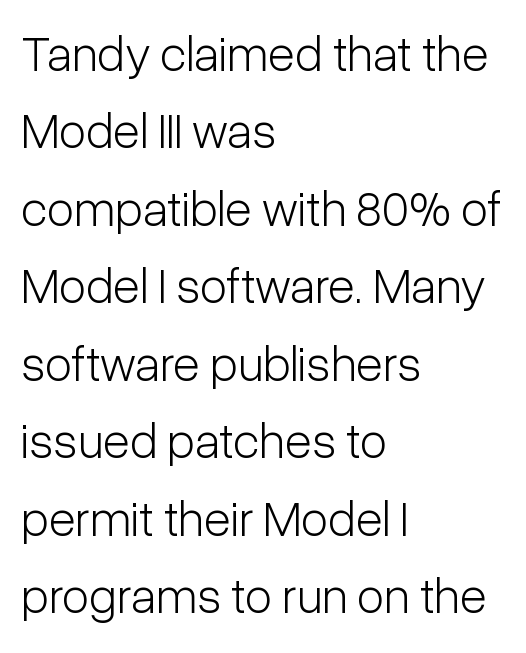
The letters advance in unequal steps, a hallmark of proportional type. Every stem runs plumb, perpendicular to the baseline. Each stroke keeps to a modest, everyday thickness or less. Type without underlining.
